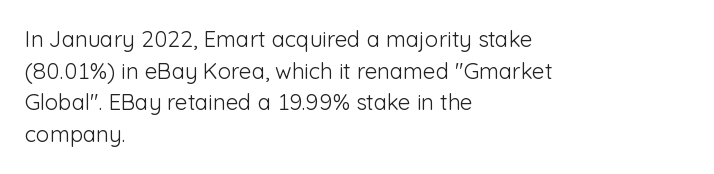
Q: Is the text bold? A: No.
Q: Is the text italic (slanted)? A: No, it is upright.
Q: Is the text underlined? A: No.
Q: How is the paragraph aligned? A: Left-aligned.
Q: Is the spacing between letters normal or unusually wide? A: Normal.
Q: Is the spacing between lines tight, normal or loose? A: Normal.
